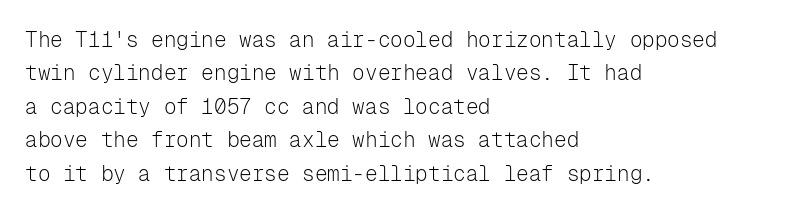
The image shows 21 px text type, upright; set left-aligned, normal line spacing (1.59x), normal letter spacing, not underlined.
